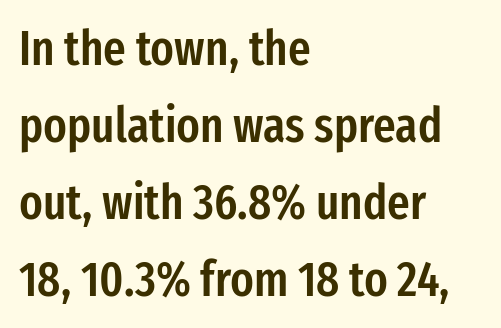
{"serif": "no", "italic": "no", "bold": "semi", "weight": "semibold", "width": "condensed", "stroke_contrast": "low", "x_height": "medium", "monospaced": "no", "underline": "no", "align": "left", "line_spacing": "normal", "line_spacing_ratio": 1.57, "letter_spacing": "normal", "letter_spacing_em": 0.0, "glyph_px": 49}
